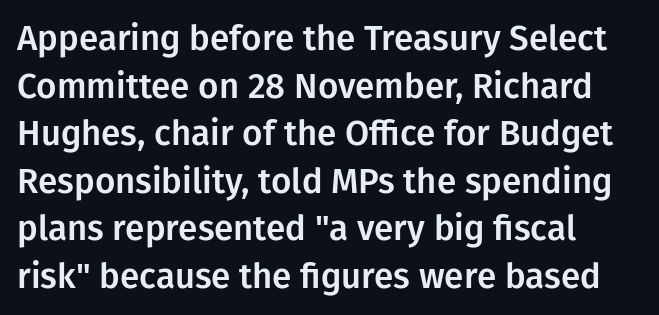
The image shows 35 px sans-serif type, upright; set left-aligned, normal line spacing (1.36x), normal letter spacing, not underlined; low stroke contrast and a medium x-height.
